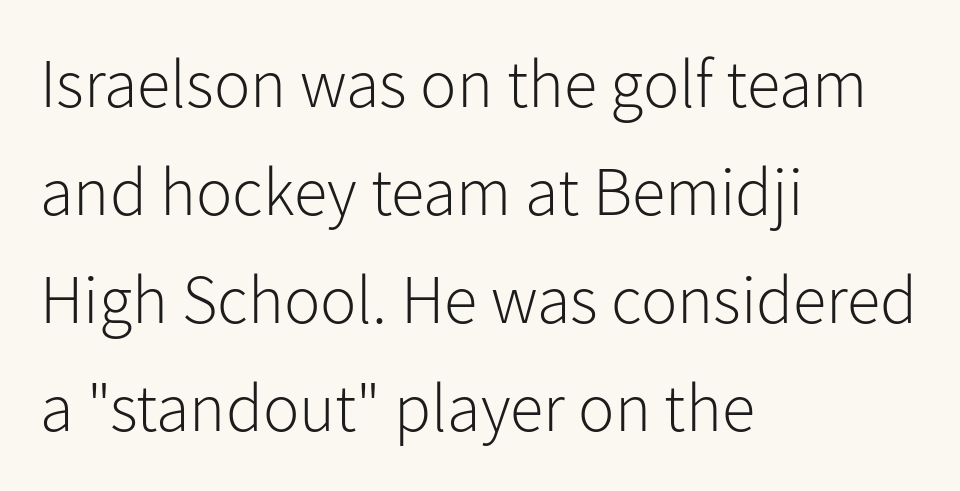
The image shows 68 px light sans-serif type, upright; set left-aligned, normal line spacing (1.59x), normal letter spacing, not underlined; low stroke contrast and a medium x-height.
